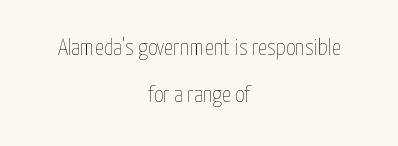
Q: Is the text bold? A: No.
Q: Is the text italic (slanted)? A: No, it is upright.
Q: Is the text underlined? A: No.
Q: How is the paragraph aligned? A: Centered.
Q: Is the spacing between letters normal or unusually wide? A: Normal.
Q: Is the spacing between lines tight, normal or loose? A: Loose.
